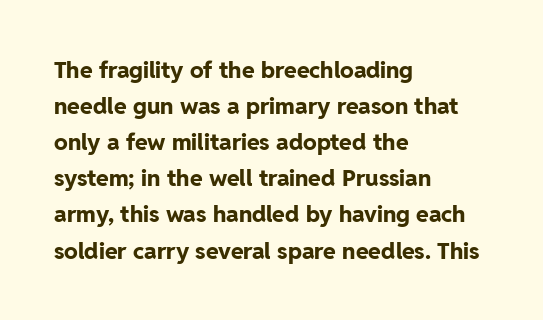
{"italic": "no", "bold": "yes", "underline": "no", "align": "left", "line_spacing": "normal", "line_spacing_ratio": 1.57, "letter_spacing": "normal", "letter_spacing_em": 0.0, "glyph_px": 23}
